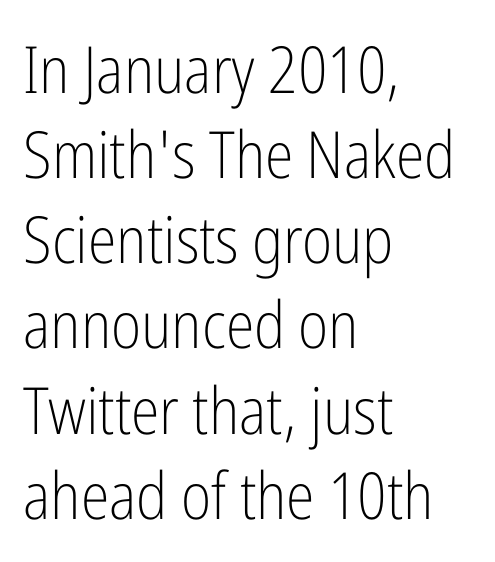
Q: Is the text bold? A: No.
Q: Is the text italic (slanted)? A: No, it is upright.
Q: Is the typeface a serif or a sans-serif typeface? A: Sans-serif.
Q: Is the text underlined? A: No.
Q: How is the paragraph aligned? A: Left-aligned.
Q: Is the spacing between letters normal or unusually wide? A: Normal.
Q: Is the spacing between lines tight, normal or loose? A: Normal.
Q: Width (condensed, normal, or wide)? A: Condensed.
Q: Stroke contrast? A: Low.
Q: x-height? A: Medium.
Q: Monospaced? A: No.
